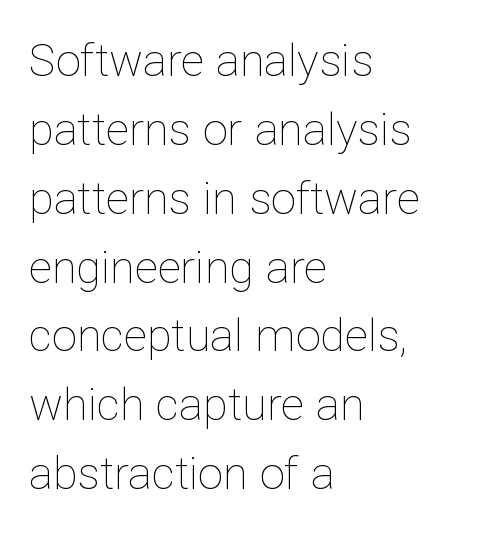
Q: Is the text bold? A: No.
Q: Is the text italic (slanted)? A: No, it is upright.
Q: Is the text underlined? A: No.
Q: How is the paragraph aligned? A: Left-aligned.
Q: Is the spacing between letters normal or unusually wide? A: Normal.
Q: Is the spacing between lines tight, normal or loose? A: Normal.
Q: Width (condensed, normal, or wide)? A: Normal.
Q: Stroke contrast? A: Low.
Q: x-height? A: Medium.
Q: Monospaced? A: No.
